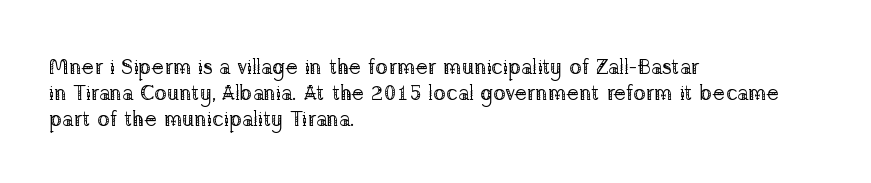
The image shows 21 px text type, upright; set left-aligned, line spacing 1.24x, normal letter spacing, not underlined.
